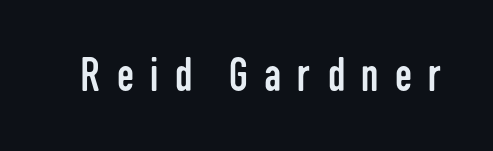
Q: Is the text bold? A: No.
Q: Is the text italic (slanted)? A: No, it is upright.
Q: Is the typeface a serif or a sans-serif typeface? A: Sans-serif.
Q: Is the text underlined? A: No.
Q: Is the spacing between letters normal or unusually wide? A: Unusually wide.
Q: Width (condensed, normal, or wide)? A: Condensed.
Q: Stroke contrast? A: Low.
Q: x-height? A: Medium.
Q: Monospaced? A: No.
